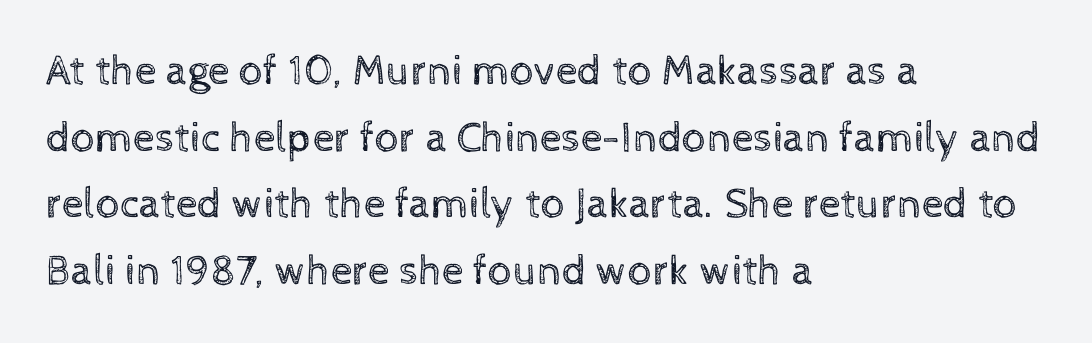
{"italic": "no", "bold": "no", "weight": "regular", "width": "normal", "x_height": "medium", "monospaced": "no", "underline": "no", "align": "left", "line_spacing": "normal", "line_spacing_ratio": 1.55, "letter_spacing": "normal", "letter_spacing_em": 0.0, "glyph_px": 43}
